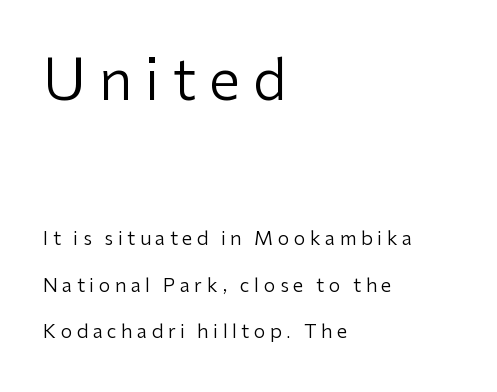
Q: Is the text bold? A: No.
Q: Is the text italic (slanted)? A: No, it is upright.
Q: Is the typeface a serif or a sans-serif typeface? A: Sans-serif.
Q: Is the text underlined? A: No.
Q: How is the paragraph aligned? A: Left-aligned.
Q: Is the spacing between letters normal or unusually wide? A: Unusually wide.
Q: Is the spacing between lines tight, normal or loose? A: Loose.
Q: Which block of text is set in a larger size, the first (top) or the second (bottom)? A: The first (top) one.
Q: Width (condensed, normal, or wide)? A: Normal.
Q: Stroke contrast? A: Low.
Q: x-height? A: Medium.
Q: Monospaced? A: No.
